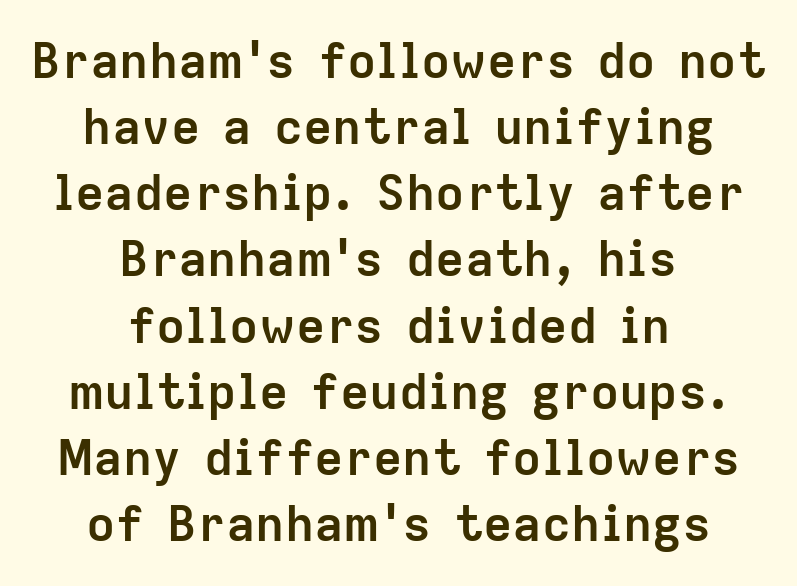
Q: Is the text bold? A: Yes.
Q: Is the text italic (slanted)? A: No, it is upright.
Q: Is the typeface a serif or a sans-serif typeface? A: Sans-serif.
Q: Is the text underlined? A: No.
Q: How is the paragraph aligned? A: Centered.
Q: Is the spacing between letters normal or unusually wide? A: Normal.
Q: Is the spacing between lines tight, normal or loose? A: Normal.
Q: Width (condensed, normal, or wide)? A: Normal.
Q: Stroke contrast? A: Low.
Q: x-height? A: Medium.
Q: Monospaced? A: No.
